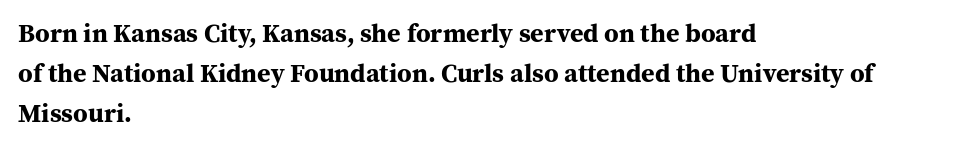
{"italic": "no", "bold": "yes", "underline": "no", "align": "left", "line_spacing": "normal", "line_spacing_ratio": 1.53, "letter_spacing": "normal", "letter_spacing_em": 0.0, "glyph_px": 26}
